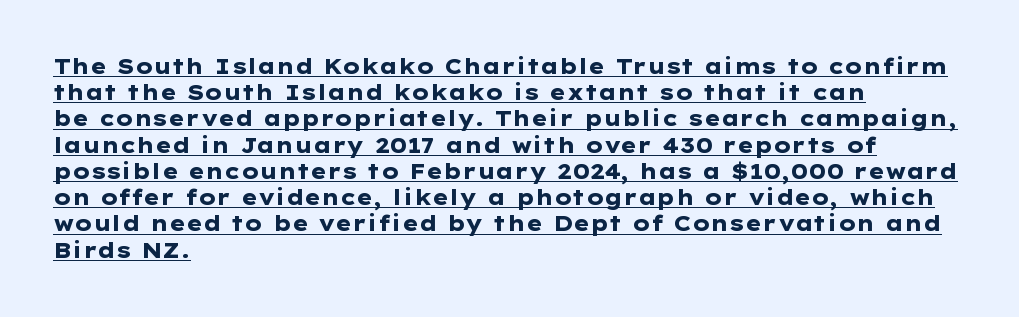
Q: Is the text bold? A: Yes.
Q: Is the text italic (slanted)? A: No, it is upright.
Q: Is the text underlined? A: Yes.
Q: How is the paragraph aligned? A: Left-aligned.
Q: Is the spacing between letters normal or unusually wide? A: Normal.
Q: Is the spacing between lines tight, normal or loose? A: Normal.
